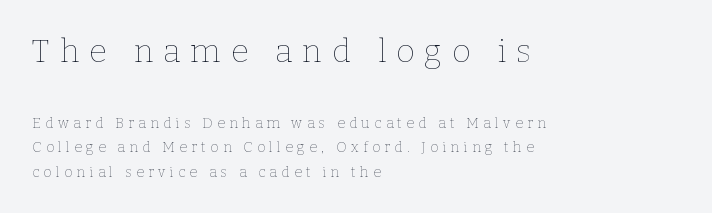
{"italic": "no", "bold": "no", "weight": "thin", "width": "normal", "stroke_contrast": "low", "x_height": "medium", "monospaced": "no", "underline": "no", "align": "left", "line_spacing_ratio": 1.75, "letter_spacing": "wide", "letter_spacing_em": 0.31, "larger_block": "first", "size_ratio": 2.29, "glyph_px": 32}
